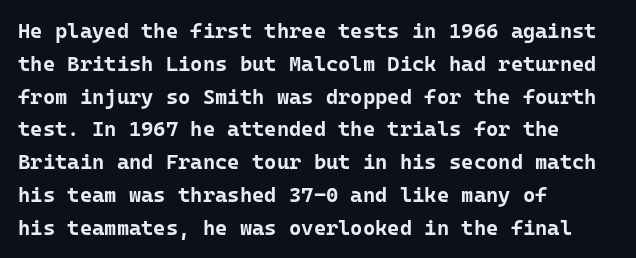
{"italic": "no", "bold": "yes", "underline": "no", "align": "left", "line_spacing": "normal", "line_spacing_ratio": 1.56, "letter_spacing": "normal", "letter_spacing_em": 0.0, "glyph_px": 21}
